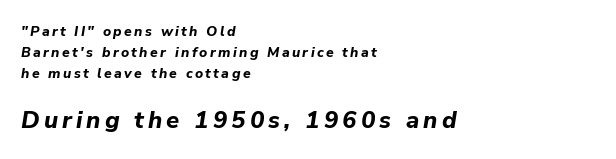
{"italic": "yes", "lean": "right", "slant_degrees": 9, "bold": "yes", "underline": "no", "align": "left", "line_spacing": "normal", "line_spacing_ratio": 1.5, "larger_block": "second", "size_ratio": 1.71, "glyph_px": 24}
